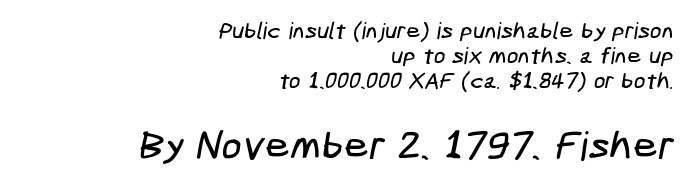
The image shows 40 px condensed sans-serif type; set right-aligned, tight line spacing (1.08x), normal letter spacing, not underlined; the second (bottom) block is 1.74x larger; low stroke contrast and a medium x-height.
